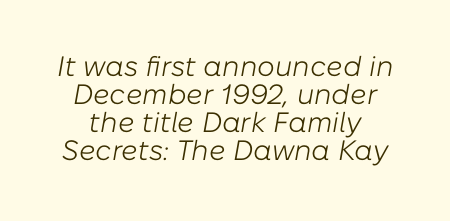
This sample has the flowing, uneven cadence of proportional lettering. Decoration check: the copy has no underline. Characters follow at the spacing the type designer built in. The characters are drawn with everyday or finer stroke widths. Quick note: italic.
